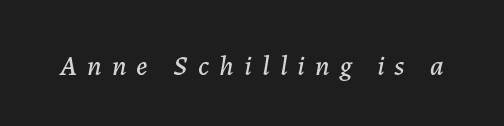
Spacing between characters has been opened up far beyond the box default. Letters rest on an invisible, unmarked baseline. The text carries the slant typical of an italic or oblique font. The rendering uses natural spacing where letterforms have individual widths.
